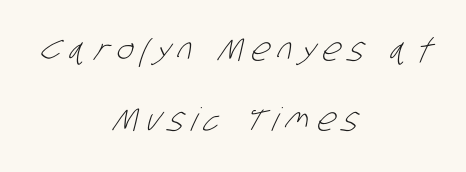
Q: Is the text bold? A: No.
Q: Is the typeface a serif or a sans-serif typeface? A: Sans-serif.
Q: Is the text underlined? A: No.
Q: How is the paragraph aligned? A: Centered.
Q: Is the spacing between letters normal or unusually wide? A: Unusually wide.
Q: Is the spacing between lines tight, normal or loose? A: Loose.
Q: Width (condensed, normal, or wide)? A: Condensed.
Q: Stroke contrast? A: Low.
Q: x-height? A: Large.
Q: Monospaced? A: No.
